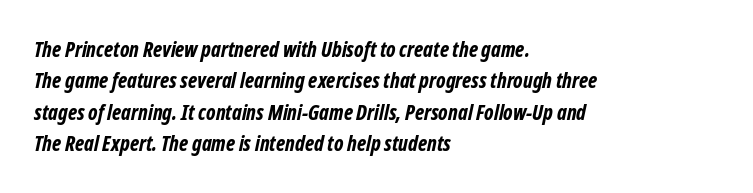
Q: Is the text bold? A: Yes.
Q: Is the text underlined? A: No.
Q: How is the paragraph aligned? A: Left-aligned.
Q: Is the spacing between letters normal or unusually wide? A: Normal.
Q: Is the spacing between lines tight, normal or loose? A: Normal.
